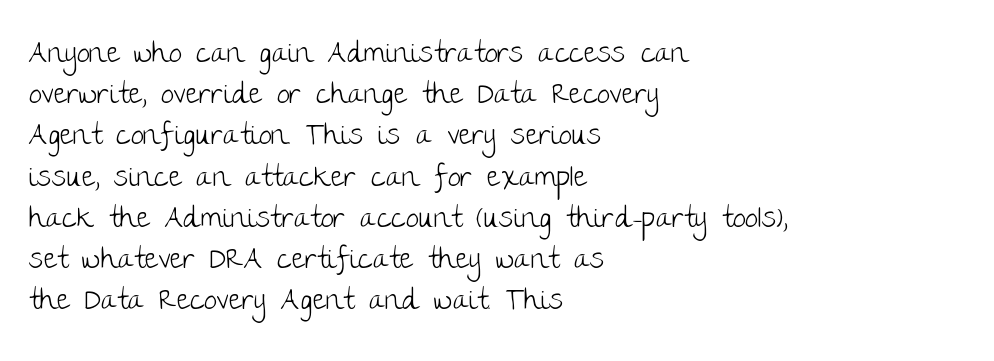
The block of text has a typical density, with ordinary space between rows. On a weight scale, this lands at 450 or below. The rendering uses natural spacing where letterforms have individual widths. These lines keep a tight, regular rhythm from letter to letter. Letterform terminals end flat and unadorned throughout the passage.
